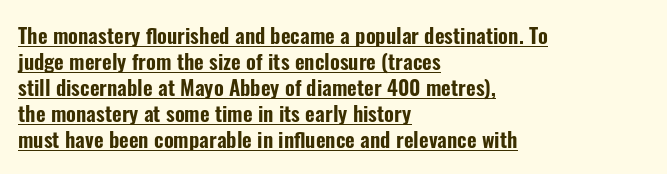
Q: Is the text italic (slanted)? A: No, it is upright.
Q: Is the text underlined? A: Yes.
Q: How is the paragraph aligned? A: Left-aligned.
Q: Is the spacing between letters normal or unusually wide? A: Normal.
